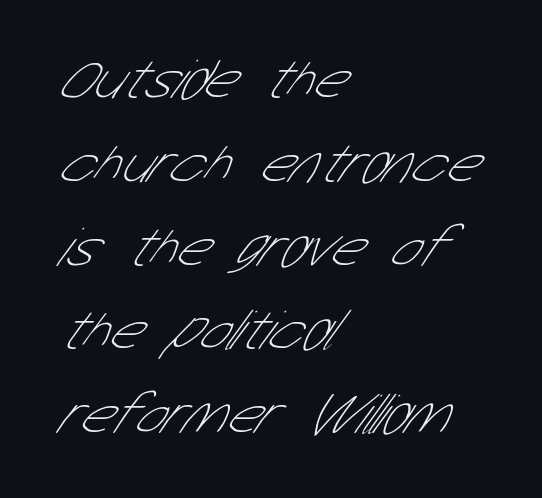
The image shows 57 px thin, condensed sans-serif type; set left-aligned, normal line spacing (1.47x), normal letter spacing, not underlined; low stroke contrast and a medium x-height.
